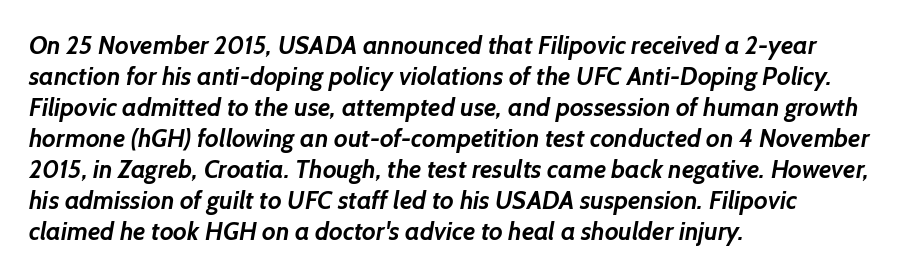
Q: Is the text bold? A: Yes.
Q: Is the text underlined? A: No.
Q: How is the paragraph aligned? A: Left-aligned.
Q: Is the spacing between letters normal or unusually wide? A: Normal.
